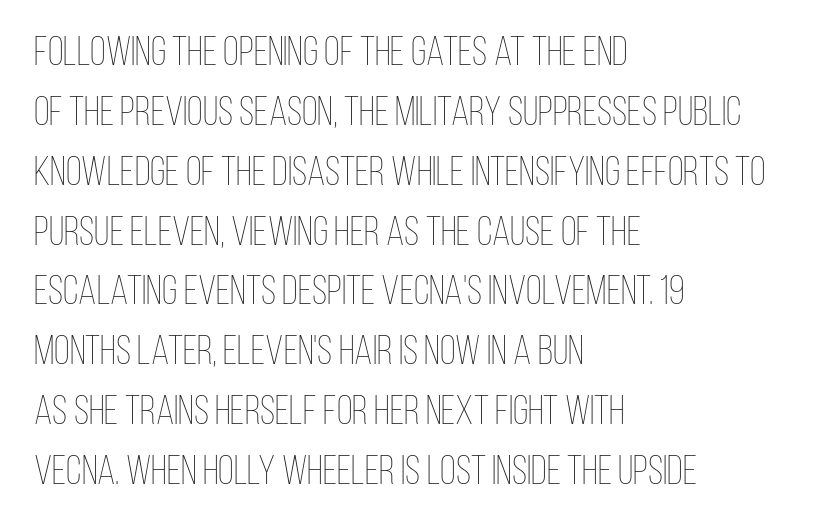
Q: Is the text bold? A: No.
Q: Is the text italic (slanted)? A: No, it is upright.
Q: Is the text underlined? A: No.
Q: How is the paragraph aligned? A: Left-aligned.
Q: Is the spacing between letters normal or unusually wide? A: Normal.
Q: Is the spacing between lines tight, normal or loose? A: Normal.
Q: Width (condensed, normal, or wide)? A: Condensed.
Q: Stroke contrast? A: Low.
Q: x-height? A: Large.
Q: Monospaced? A: No.
